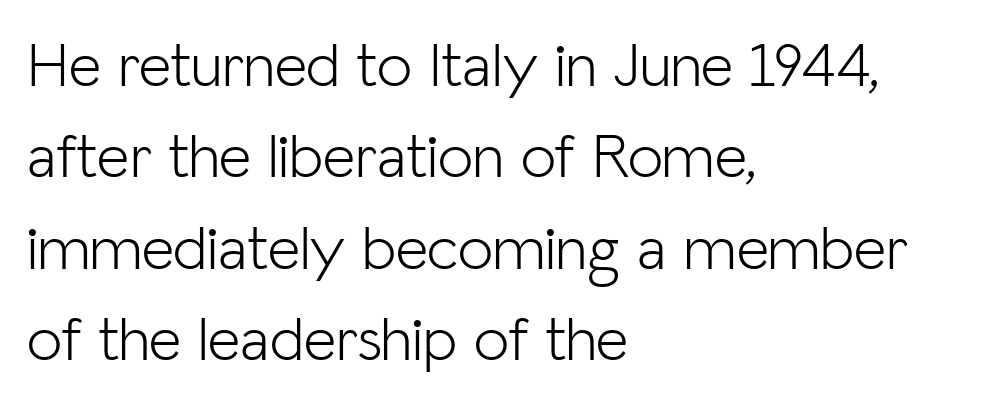
The image shows 63 px light sans-serif type, upright; set left-aligned, normal line spacing (1.45x), normal letter spacing, not underlined; low stroke contrast and a medium x-height.
